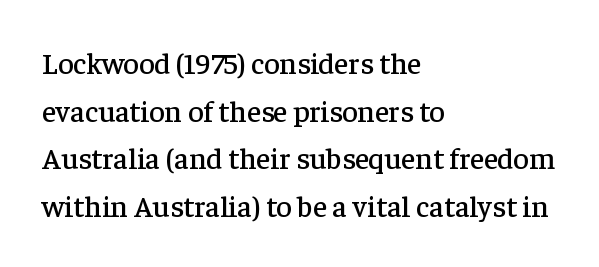
{"serif": "yes", "italic": "no", "width": "normal", "stroke_contrast": "low", "x_height": "medium", "monospaced": "no", "underline": "no", "align": "left", "line_spacing": "normal", "line_spacing_ratio": 1.59, "letter_spacing": "normal", "letter_spacing_em": 0.0, "glyph_px": 30}
